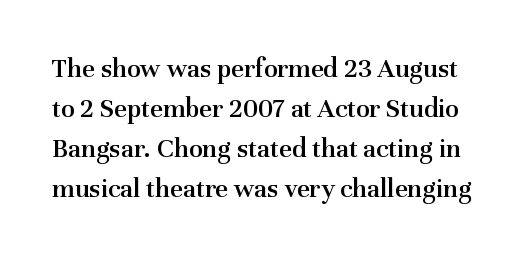
The image shows 28 px semibold serif type, upright; set normal line spacing (1.43x), normal letter spacing, not underlined; medium stroke contrast and a medium x-height.
